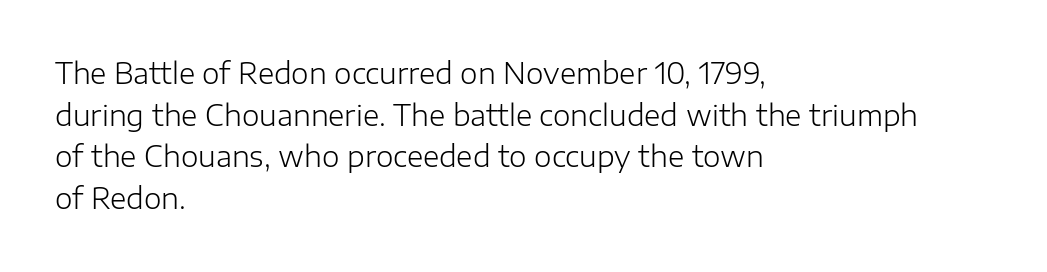
The image shows 28 px light sans-serif type, upright; set left-aligned, normal line spacing (1.49x), normal letter spacing, not underlined; low stroke contrast and a medium x-height.
